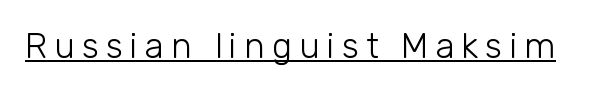
No heavy texture on the line: the type isn't bold. This rendering widens character spacing well past its baseline value. Here the designer chose a conventional face with non-uniform glyph widths. Serifs: no, the terminals of the letterforms are clean. Notice how a bar underscores the lettering throughout. This is roman type, the default non-slanted kind.
